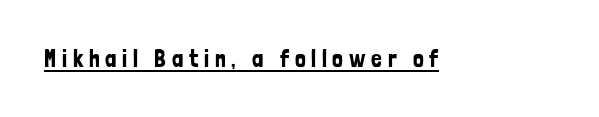
The lettering holds an erect, upright posture throughout. Caption: lettering with a line underneath. These lines have a slow, spaced-out rhythm from letter to letter.
